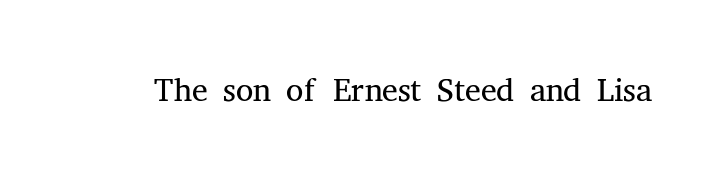
{"serif": "yes", "italic": "no", "bold": "no", "weight": "light", "width": "normal", "stroke_contrast": "medium", "x_height": "medium", "monospaced": "no", "underline": "no", "letter_spacing": "normal", "letter_spacing_em": 0.0, "glyph_px": 49}
